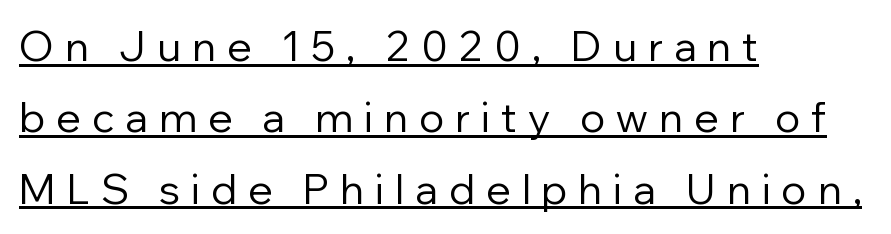
Q: Is the text bold? A: No.
Q: Is the text italic (slanted)? A: No, it is upright.
Q: Is the typeface a serif or a sans-serif typeface? A: Sans-serif.
Q: Is the text underlined? A: Yes.
Q: How is the paragraph aligned? A: Left-aligned.
Q: Is the spacing between letters normal or unusually wide? A: Unusually wide.
Q: Width (condensed, normal, or wide)? A: Normal.
Q: Stroke contrast? A: Low.
Q: x-height? A: Medium.
Q: Monospaced? A: No.
